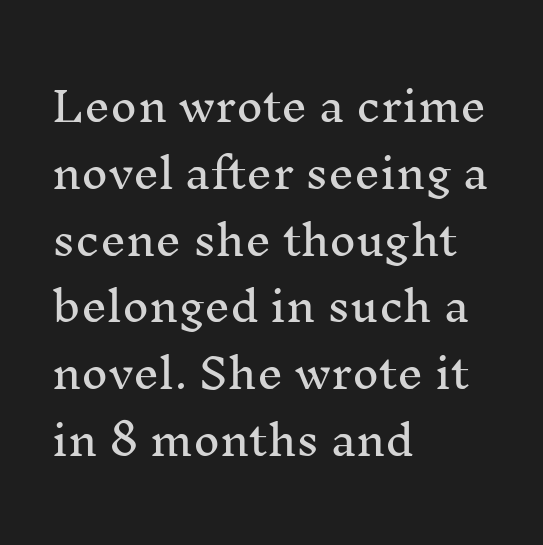
{"serif": "yes", "italic": "no", "width": "normal", "stroke_contrast": "medium", "x_height": "medium", "monospaced": "no", "underline": "no", "align": "left", "line_spacing": "normal", "line_spacing_ratio": 1.63, "letter_spacing": "normal", "letter_spacing_em": 0.0, "glyph_px": 41}
